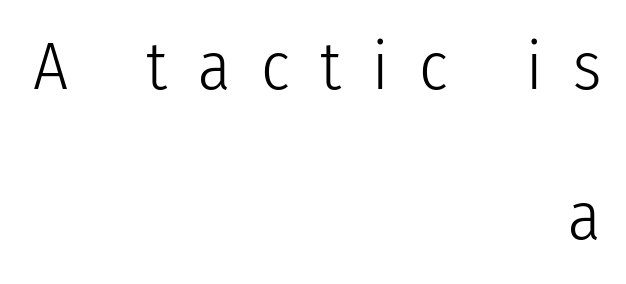
The image shows 68 px light, condensed sans-serif type, upright; set right-aligned, loose line spacing (2.21x), unusually wide letter spacing (+0.45 em), not underlined; low stroke contrast and a medium x-height.
